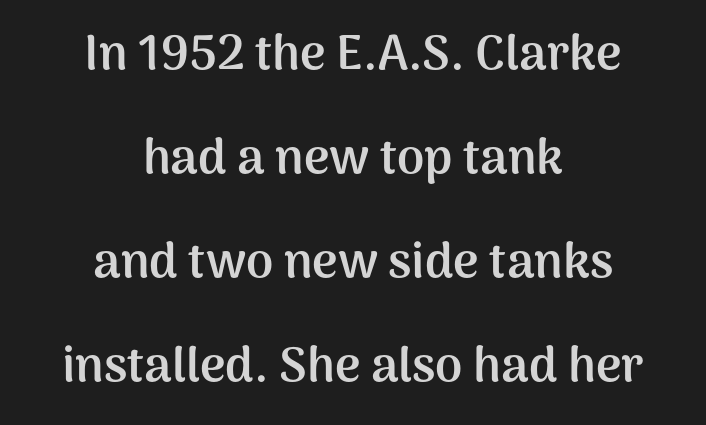
Q: Is the text bold? A: Yes.
Q: Is the text italic (slanted)? A: No, it is upright.
Q: Is the typeface a serif or a sans-serif typeface? A: Sans-serif.
Q: Is the text underlined? A: No.
Q: How is the paragraph aligned? A: Centered.
Q: Is the spacing between letters normal or unusually wide? A: Normal.
Q: Is the spacing between lines tight, normal or loose? A: Loose.
Q: Width (condensed, normal, or wide)? A: Normal.
Q: Stroke contrast? A: Medium.
Q: x-height? A: Medium.
Q: Monospaced? A: No.
